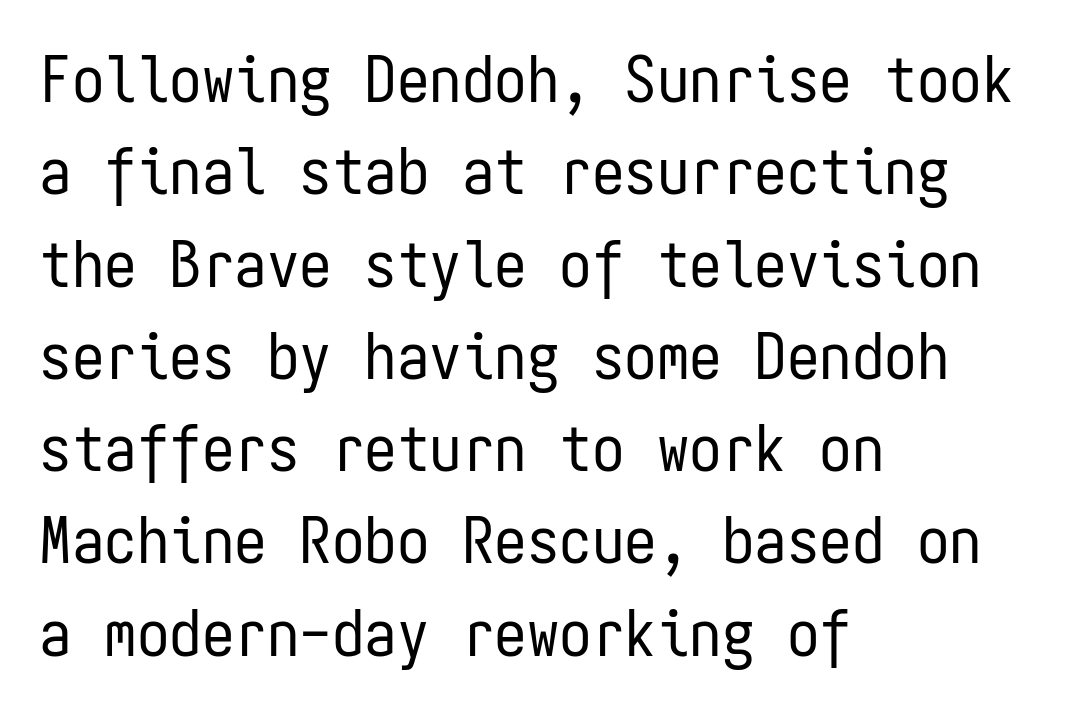
The image shows 65 px regular-weight, condensed sans-serif type, upright, monospaced; set left-aligned, normal line spacing (1.42x), normal letter spacing, not underlined; low stroke contrast and a medium x-height.
